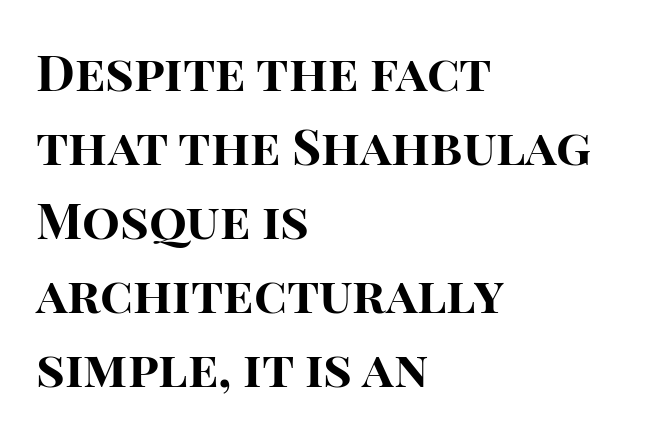
Q: Is the text bold? A: Yes.
Q: Is the text italic (slanted)? A: No, it is upright.
Q: Is the typeface a serif or a sans-serif typeface? A: Sans-serif.
Q: Is the text underlined? A: No.
Q: How is the paragraph aligned? A: Left-aligned.
Q: Is the spacing between letters normal or unusually wide? A: Normal.
Q: Is the spacing between lines tight, normal or loose? A: Normal.
Q: Width (condensed, normal, or wide)? A: Normal.
Q: Stroke contrast? A: High.
Q: x-height? A: Large.
Q: Monospaced? A: No.
